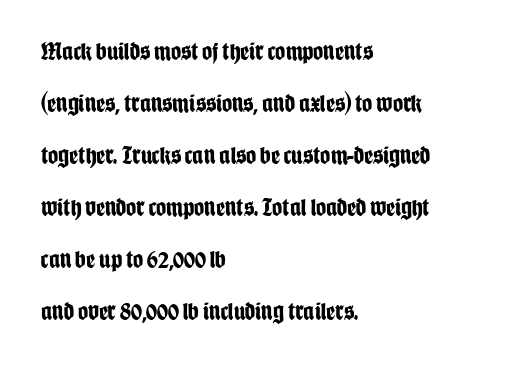
Q: Is the text bold? A: Yes.
Q: Is the text italic (slanted)? A: No, it is upright.
Q: Is the text underlined? A: No.
Q: How is the paragraph aligned? A: Left-aligned.
Q: Is the spacing between letters normal or unusually wide? A: Normal.
Q: Is the spacing between lines tight, normal or loose? A: Loose.
